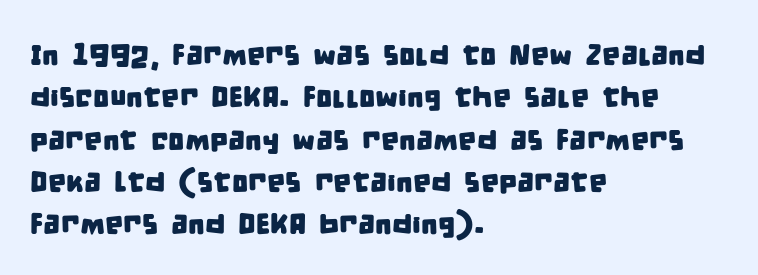
Q: Is the typeface a serif or a sans-serif typeface? A: Sans-serif.
Q: Is the text underlined? A: No.
Q: How is the paragraph aligned? A: Left-aligned.
Q: Is the spacing between letters normal or unusually wide? A: Normal.
Q: Is the spacing between lines tight, normal or loose? A: Normal.
Q: Width (condensed, normal, or wide)? A: Condensed.
Q: Stroke contrast? A: Low.
Q: x-height? A: Large.
Q: Monospaced? A: No.
